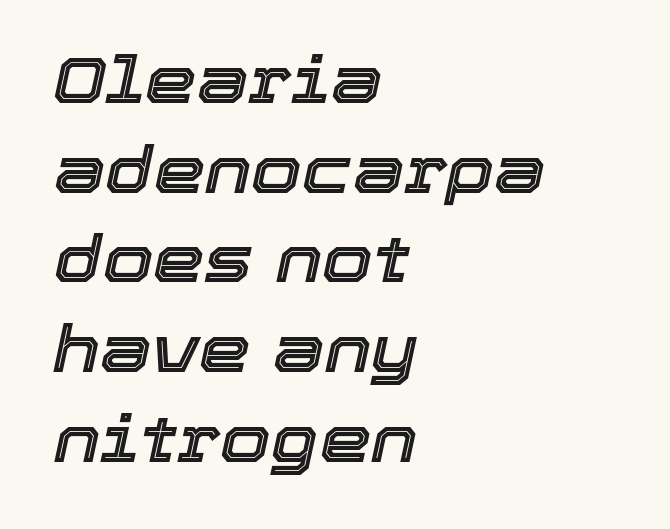
Q: Is the text italic (slanted)? A: Yes, it leans right by about 12 degrees.
Q: Is the text underlined? A: No.
Q: How is the paragraph aligned? A: Left-aligned.
Q: Is the spacing between letters normal or unusually wide? A: Normal.
Q: Is the spacing between lines tight, normal or loose? A: Normal.
Q: Width (condensed, normal, or wide)? A: Normal.
Q: x-height? A: Medium.
Q: Monospaced? A: No.
